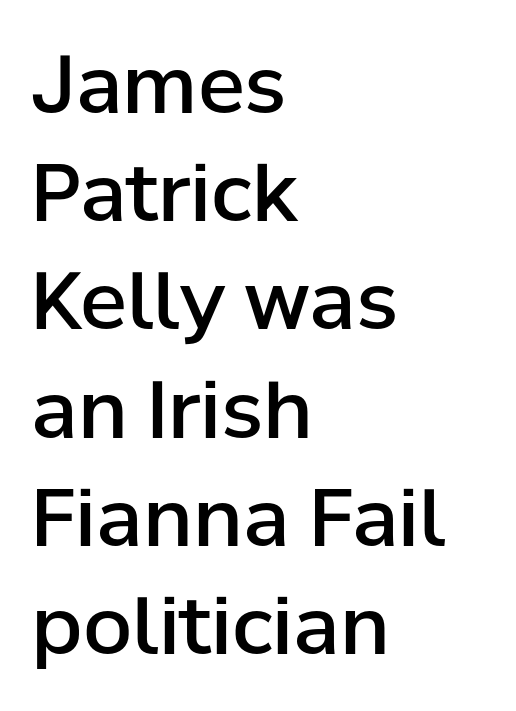
{"serif": "no", "italic": "no", "bold": "semi", "weight": "semibold", "width": "normal", "stroke_contrast": "low", "x_height": "medium", "monospaced": "no", "underline": "no", "align": "left", "line_spacing": "normal", "line_spacing_ratio": 1.37, "letter_spacing": "normal", "letter_spacing_em": 0.0, "glyph_px": 79}
